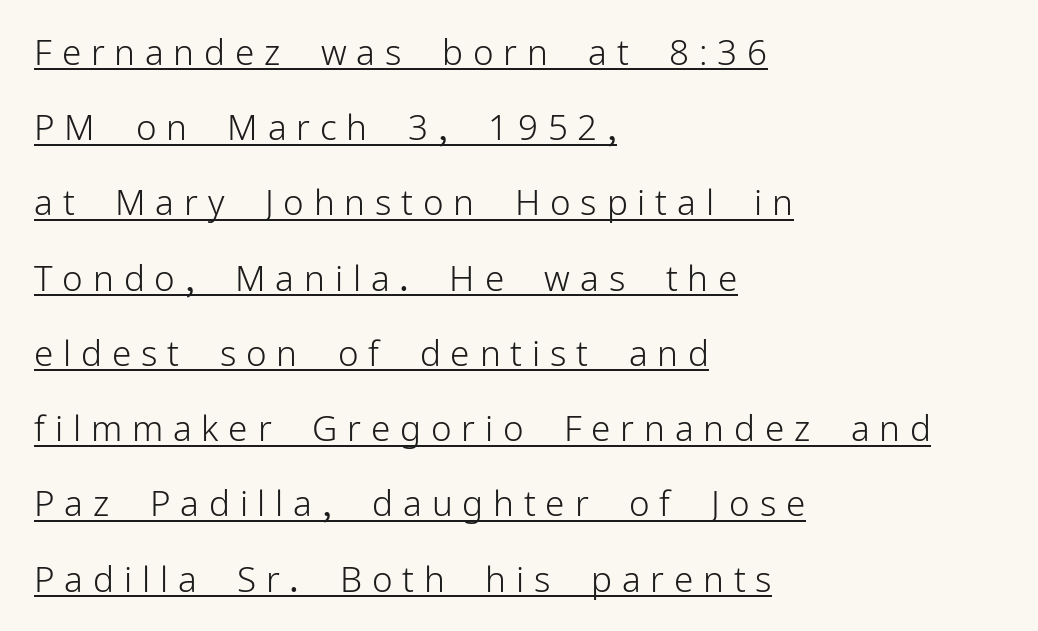
Q: Is the text bold? A: No.
Q: Is the text italic (slanted)? A: No, it is upright.
Q: Is the typeface a serif or a sans-serif typeface? A: Sans-serif.
Q: Is the text underlined? A: Yes.
Q: How is the paragraph aligned? A: Left-aligned.
Q: Is the spacing between letters normal or unusually wide? A: Unusually wide.
Q: Is the spacing between lines tight, normal or loose? A: Loose.
Q: Width (condensed, normal, or wide)? A: Normal.
Q: Stroke contrast? A: Low.
Q: x-height? A: Medium.
Q: Monospaced? A: No.
